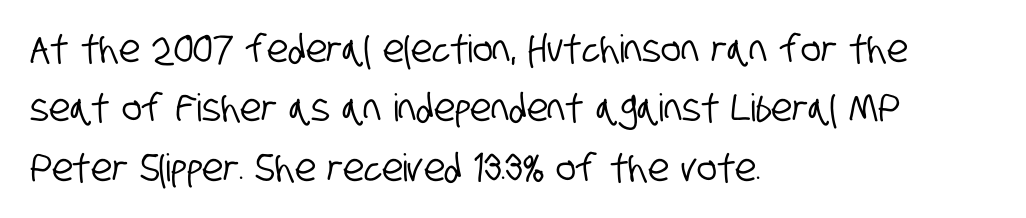
No word sits above an underline. The passage is arranged the way most books set body copy — flush left. Examine the stroke ends and you'll find no serifs. Think of a printed novel: that variable character pitch is what you see here. The rendering keeps characters at their native spacing. Vertically, the passage feels balanced, rows spaced as you'd expect.
